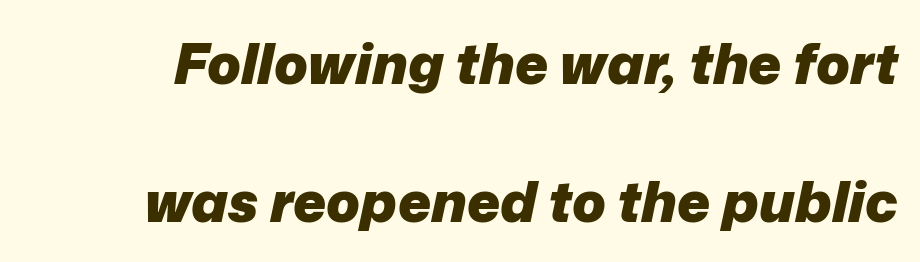
The image shows 56 px heavy type, italic (leaning right); set loose line spacing (2.46x), normal letter spacing, not underlined; low stroke contrast and a medium x-height.
